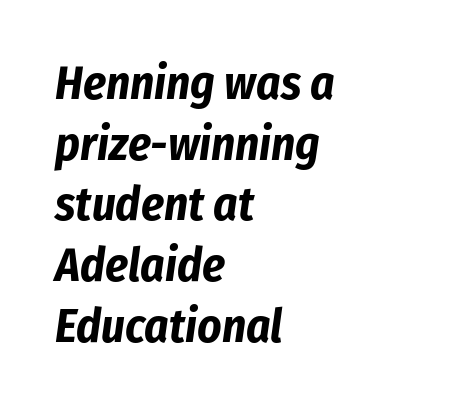
Chunky letters — that's bold for sure. The letters advance in unequal steps, a hallmark of proportional type. Every character sits at an angle, as italics do. Casual observation: everything's shoved over to the left. Successive baselines arrive at the customary interval.
